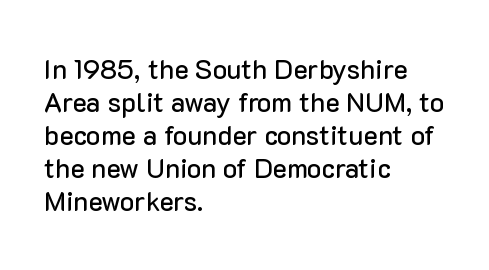
No extra tracking has been applied to these lines. Check the space under the baseline: it is left empty. The font's upright variant was chosen for this text. Casual observation: everything's shoved over to the left.
